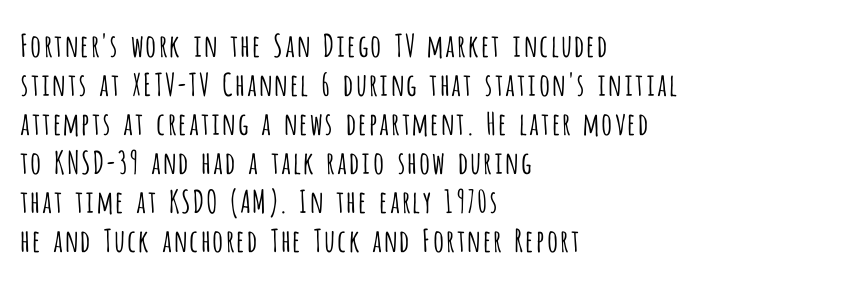
The image shows 31 px light, condensed sans-serif type, upright; set left-aligned, normal line spacing (1.26x), normal letter spacing, not underlined; low stroke contrast and a large x-height.
